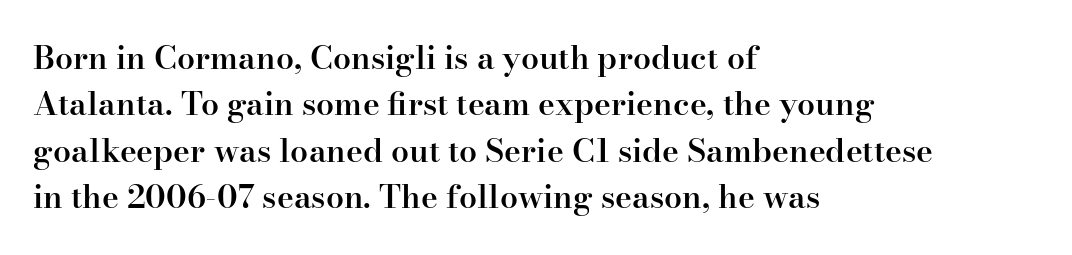
{"serif": "yes", "italic": "no", "bold": "semi", "weight": "semibold", "width": "normal", "stroke_contrast": "high", "x_height": "small", "monospaced": "no", "underline": "no", "align": "left", "line_spacing": "normal", "line_spacing_ratio": 1.45, "letter_spacing": "normal", "letter_spacing_em": 0.0, "glyph_px": 32}
